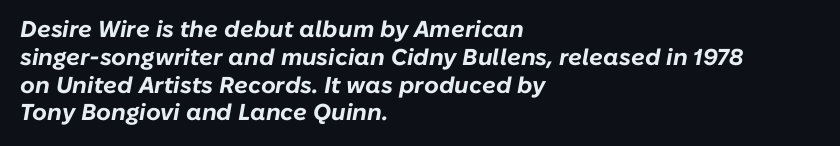
{"italic": "yes", "lean": "right", "slant_degrees": 10, "bold": "yes", "underline": "no", "align": "left", "line_spacing_ratio": 1.21, "letter_spacing": "normal", "letter_spacing_em": 0.0, "glyph_px": 23}
